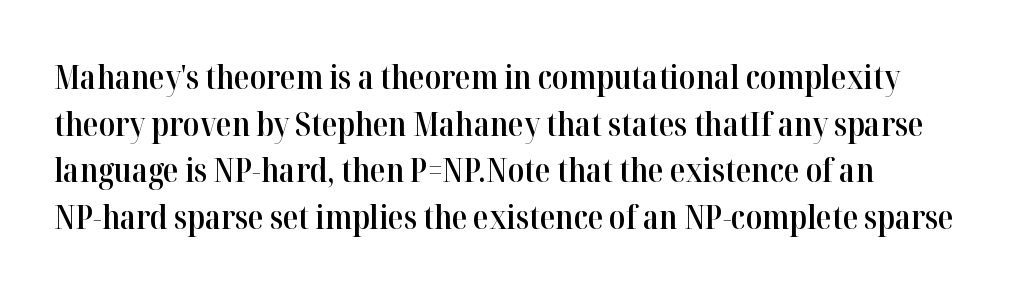
The image shows 32 px semibold serif type, upright; set normal line spacing (1.46x), normal letter spacing, not underlined; high stroke contrast and a medium x-height.
